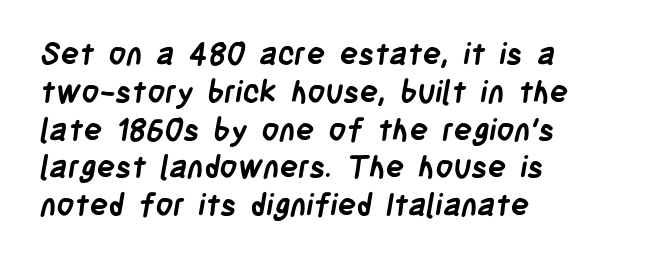
The ragged edge is on the right, which tells us the setting is flush left. The letters carry no serifs — their stems end cleanly without finishing strokes. The words here are not underlined. You could not count columns in this text — the font is proportionally spaced. These lines carry a lot of weight — the face is fully bold.
